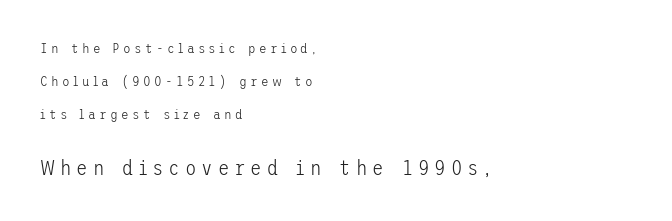
{"italic": "no", "bold": "no", "underline": "no", "align": "left", "line_spacing": "loose", "line_spacing_ratio": 2.34, "letter_spacing": "wide", "letter_spacing_em": 0.23, "larger_block": "second", "size_ratio": 1.5, "glyph_px": 21}
